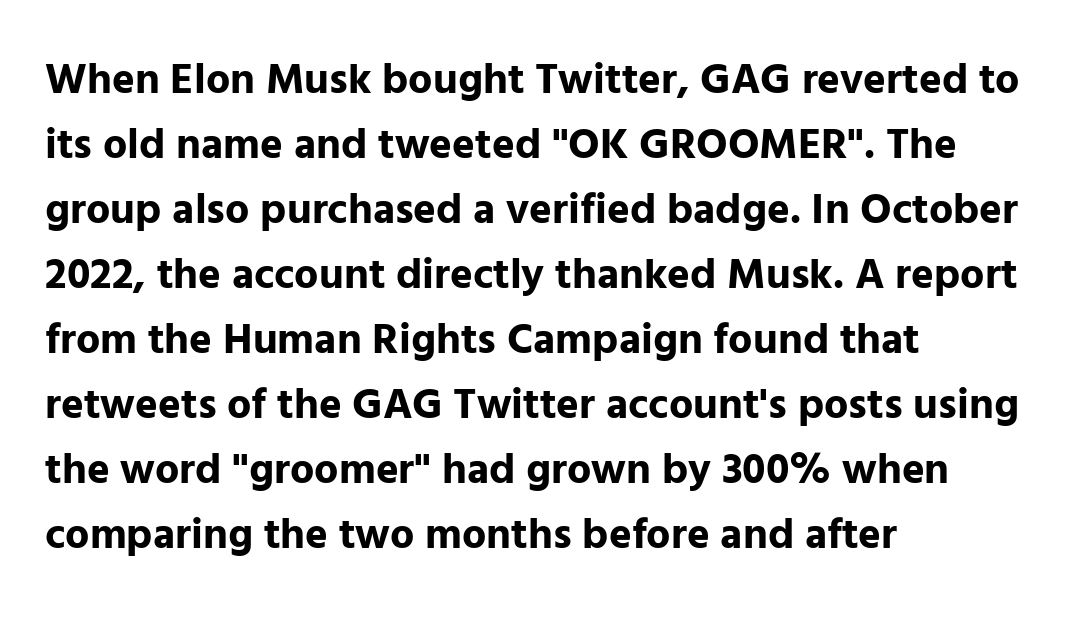
A clean baseline with only descenders dipping below it. Compared with typical body copy, the letter spacing here is the same. I'd describe the lettering as bold — thick and assertive. Horizontal bands of white between lines are of average thickness. One-word summary of the alignment: left. It's the straight-up-and-down kind of type.
